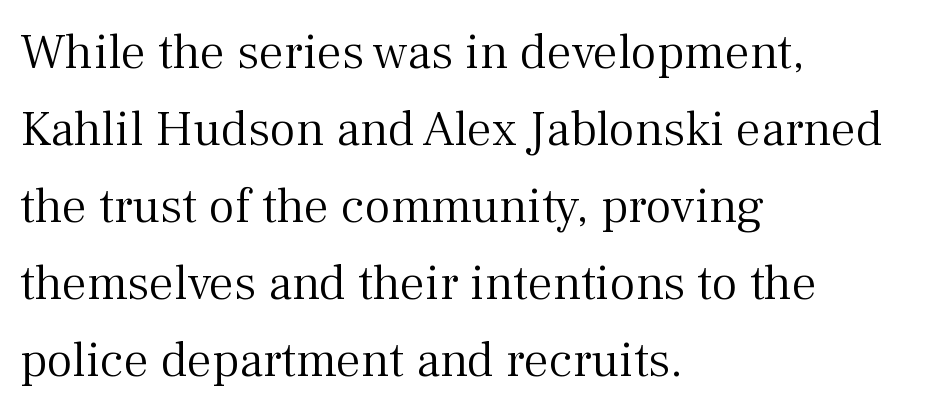
The image shows 50 px light serif type, upright; set left-aligned, normal line spacing (1.54x), normal letter spacing, not underlined; medium stroke contrast and a medium x-height.
